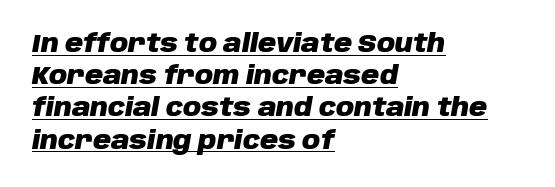
Look at the stroke-to-counter ratio: heavy, a bold. All the whitespace from short lines collects on the right. Every word sits above its own underline. Vertically, the passage feels balanced, rows spaced as you'd expect. Glyph-to-glyph distance matches everyday printed text. Observe the lean: these are italic letterforms.
